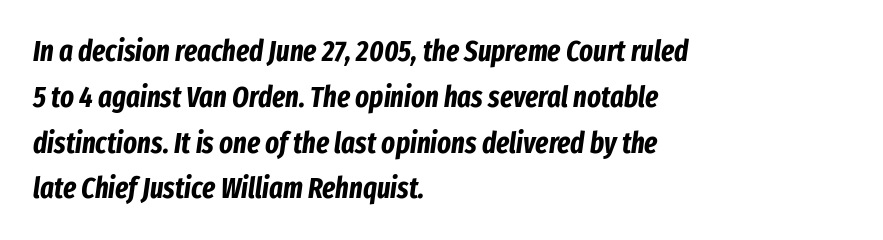
{"italic": "yes", "lean": "right", "slant_degrees": 8, "bold": "yes", "weight": "bold", "width": "condensed", "stroke_contrast": "low", "x_height": "medium", "monospaced": "no", "underline": "no", "align": "left", "line_spacing": "normal", "line_spacing_ratio": 1.58, "letter_spacing": "normal", "letter_spacing_em": 0.0, "glyph_px": 29}
